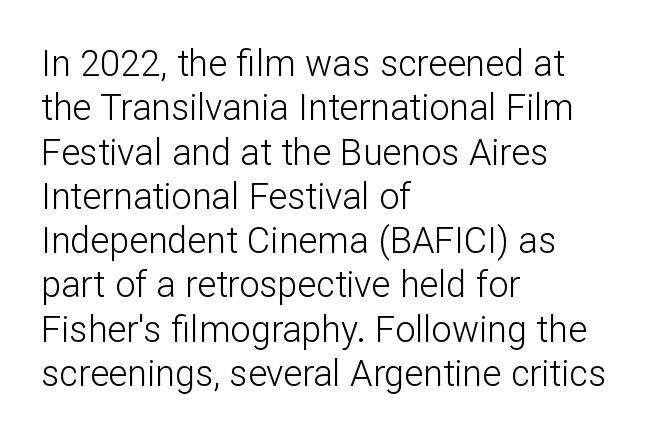
{"serif": "no", "italic": "no", "bold": "no", "weight": "light", "width": "normal", "stroke_contrast": "low", "x_height": "medium", "monospaced": "no", "underline": "no", "align": "left", "line_spacing_ratio": 1.23, "letter_spacing": "normal", "letter_spacing_em": 0.0, "glyph_px": 36}
